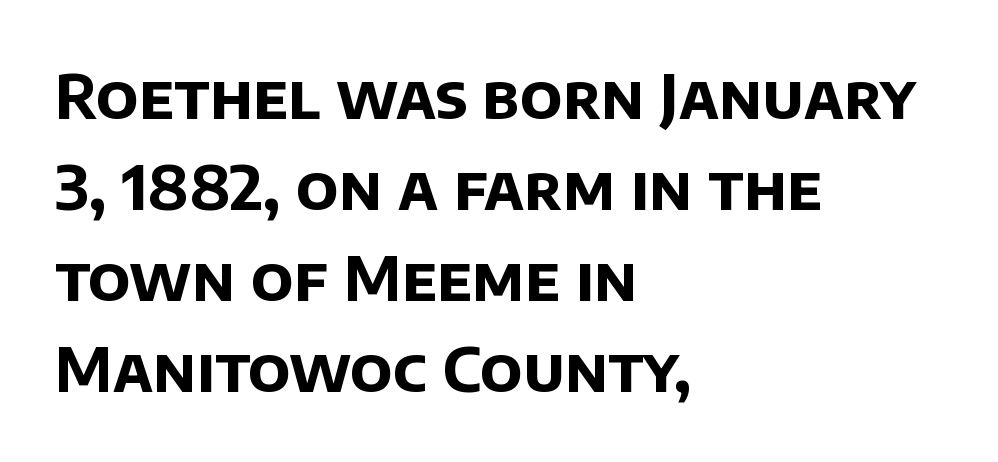
The text was rendered using a sans face with plain stroke endings. The string is rendered with underlining switched off. The setting favours the left margin, as ordinary paragraphs usually do. Is the type bold? Yes — the strokes are clearly thick and heavy.
